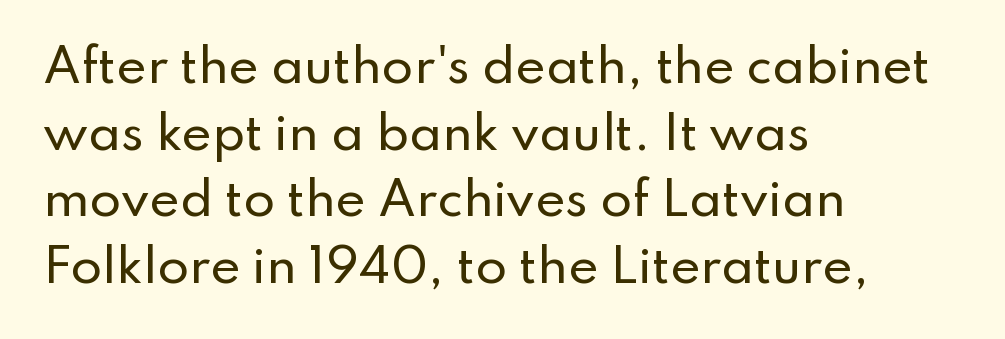
Q: Is the text italic (slanted)? A: No, it is upright.
Q: Is the typeface a serif or a sans-serif typeface? A: Sans-serif.
Q: Is the text underlined? A: No.
Q: How is the paragraph aligned? A: Left-aligned.
Q: Is the spacing between letters normal or unusually wide? A: Normal.
Q: Is the spacing between lines tight, normal or loose? A: Normal.
Q: Width (condensed, normal, or wide)? A: Normal.
Q: Stroke contrast? A: Low.
Q: x-height? A: Small.
Q: Monospaced? A: No.
